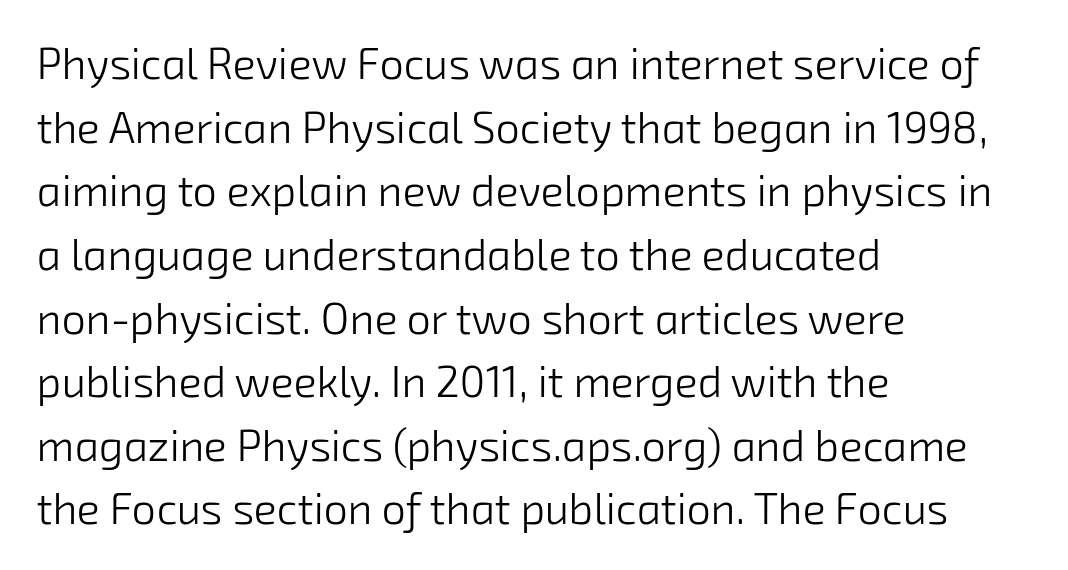
Bold? No — there's no thickening of the strokes. Typeset ragged right — the left edge is the straight one. A typesetter would call this proportional, since set widths differ per character. Compared with typical body copy, the letter spacing here is the same. The foot of each line stays bare and open. I'd call this a sans setting — the letters go barefoot.
